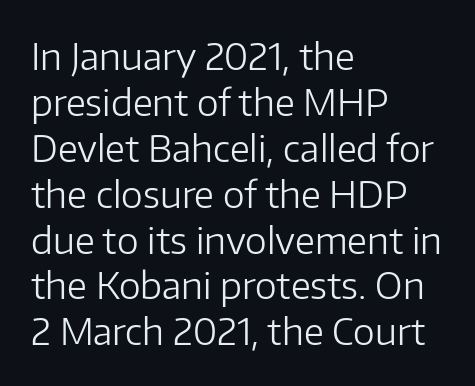
The image shows 37 px light sans-serif type, upright; set left-aligned, line spacing 1.24x, normal letter spacing, not underlined; low stroke contrast and a medium x-height.
